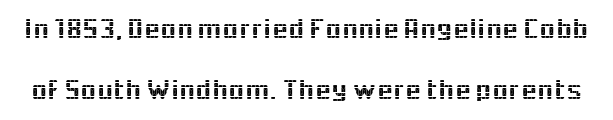
{"serif": "no", "italic": "no", "width": "normal", "x_height": "medium", "monospaced": "no", "underline": "no", "line_spacing": "loose", "line_spacing_ratio": 2.1, "letter_spacing": "normal", "letter_spacing_em": 0.0, "glyph_px": 29}
